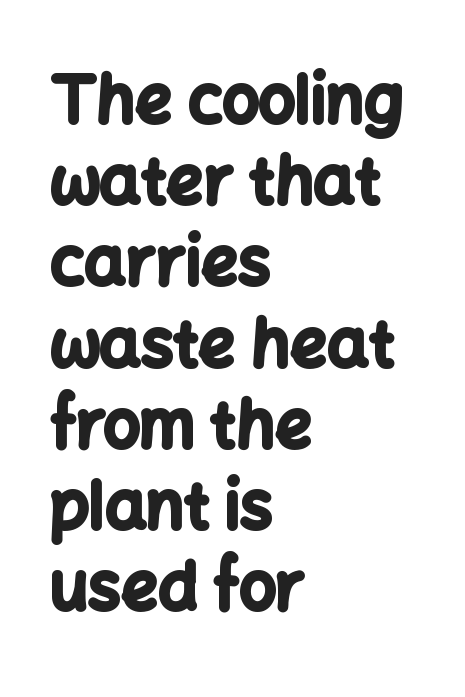
Line starts are locked; line ends wander. A typesetter would mark this as roman, not italic. Unlike a traditional serif, this face leaves its strokes unadorned. Character widths vary here, with narrow letters taking less room than wide ones.
